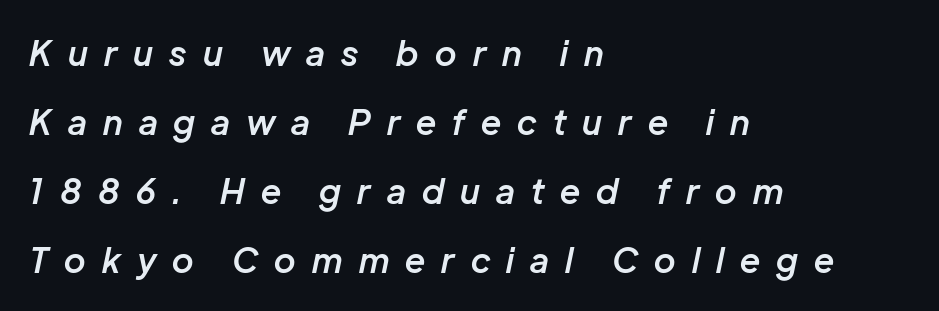
Q: Is the text bold? A: Semi-bold.
Q: Is the text italic (slanted)? A: Yes, it leans right by about 12 degrees.
Q: Is the text underlined? A: No.
Q: How is the paragraph aligned? A: Left-aligned.
Q: Is the spacing between letters normal or unusually wide? A: Unusually wide.
Q: Is the spacing between lines tight, normal or loose? A: Loose.
Q: Width (condensed, normal, or wide)? A: Normal.
Q: Stroke contrast? A: Low.
Q: x-height? A: Medium.
Q: Monospaced? A: No.
